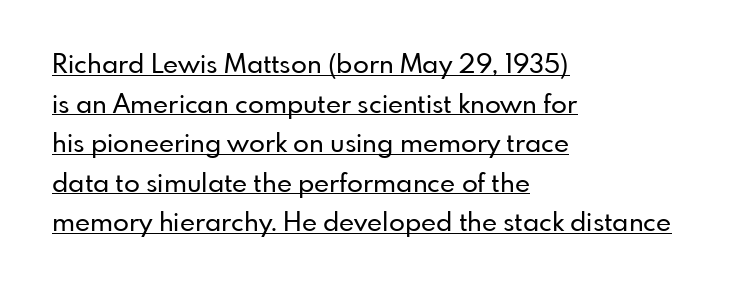
The image shows 26 px text type, upright; set left-aligned, normal line spacing (1.52x), normal letter spacing, underlined.
